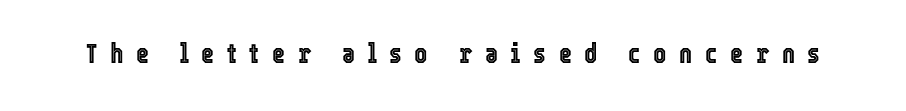
{"italic": "no", "width": "condensed", "x_height": "medium", "monospaced": "no", "underline": "no", "letter_spacing": "wide", "letter_spacing_em": 0.45, "glyph_px": 28}
